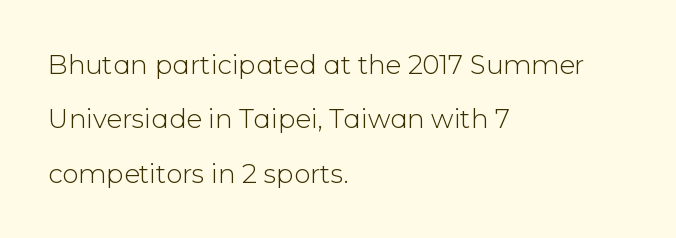
Q: Is the text bold? A: No.
Q: Is the text italic (slanted)? A: No, it is upright.
Q: Is the text underlined? A: No.
Q: How is the paragraph aligned? A: Left-aligned.
Q: Is the spacing between letters normal or unusually wide? A: Normal.
Q: Is the spacing between lines tight, normal or loose? A: Loose.
